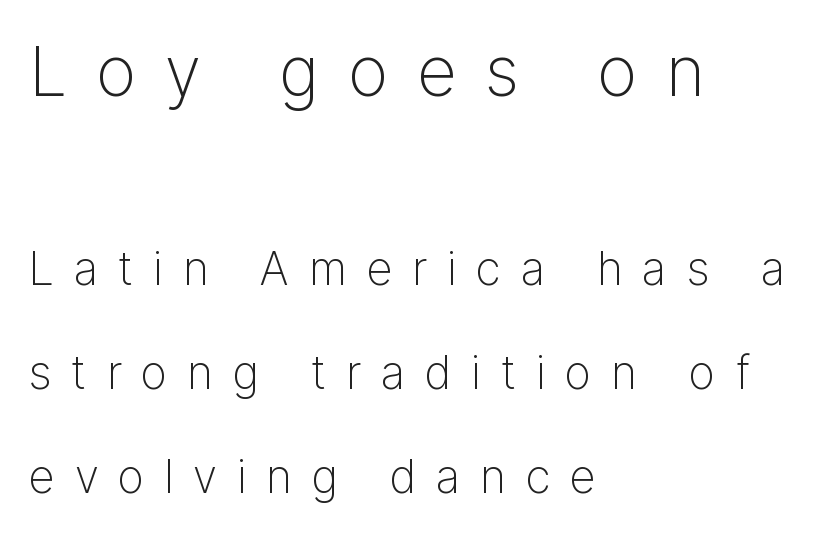
Check the space under the baseline: it is left empty. The letters are spread apart with noticeably loose tracking. Caption: multi-line text, flush left, ragged right. In terms of letterform style, serifs are entirely absent. Size contrast runs from large at the top to small at the bottom.
